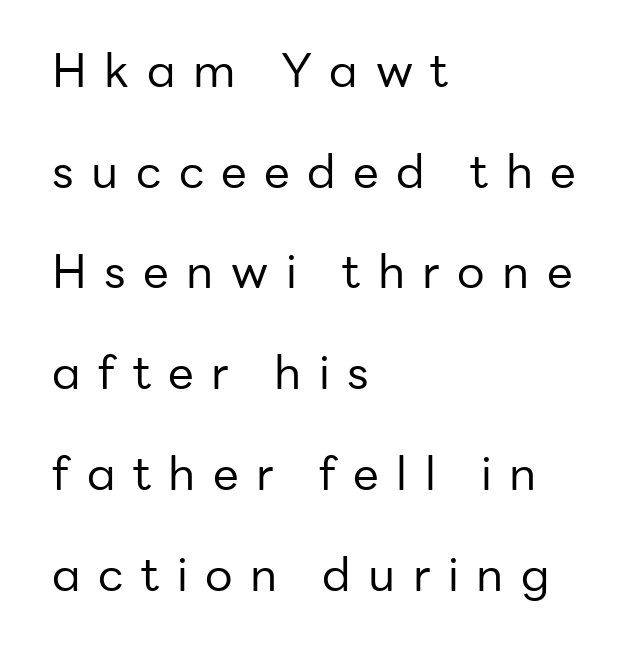
The image shows 46 px regular-weight sans-serif type, upright; set left-aligned, loose line spacing (2.19x), unusually wide letter spacing (+0.38 em), not underlined; low stroke contrast and a medium x-height.
